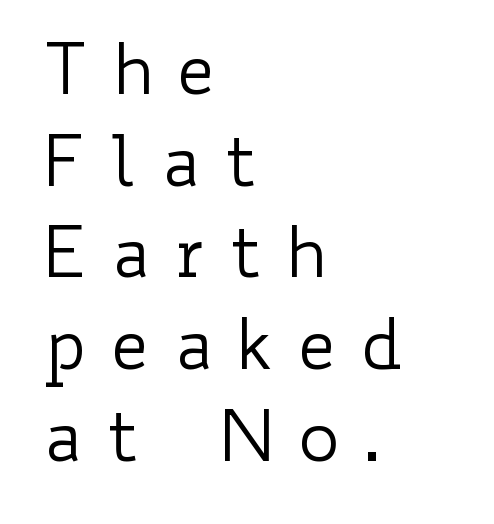
The image shows 70 px regular-weight, wide type, upright; set left-aligned, normal line spacing (1.31x), unusually wide letter spacing (+0.33 em), not underlined; low stroke contrast and a small x-height.
